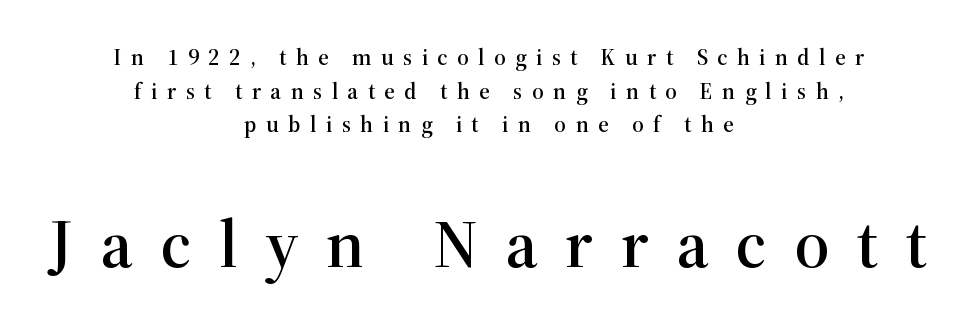
Both edges are ragged and mirror each other, which tells us the setting is centered. Look at the bottom of the vertical strokes: they flare into serifs here. The face used here is proportionally spaced, like ordinary book or web type. The letterforms stand isolated, each surrounded by extra space.
